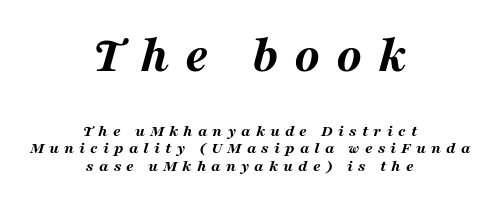
The image shows 52 px bold, wide type, italic (leaning right); set centered, tight line spacing (1.04x), unusually wide letter spacing (+0.3 em), not underlined; the first (top) block is 3.06x larger; medium stroke contrast and a medium x-height.
